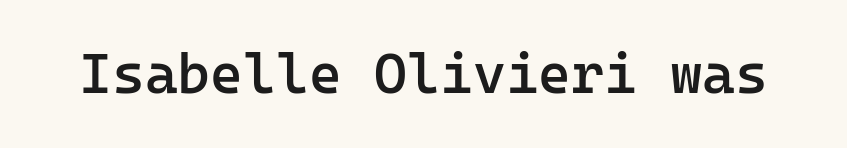
A typesetter would label this face a sans. Spacing between characters is what you'd get straight out of the box. On the weight axis this lands at semibold, roughly 600. Letters rest on an invisible, unmarked baseline. Unlike italic type, these characters show no tilt at all. Here the designer chose a console-style face with uniform glyph widths.
